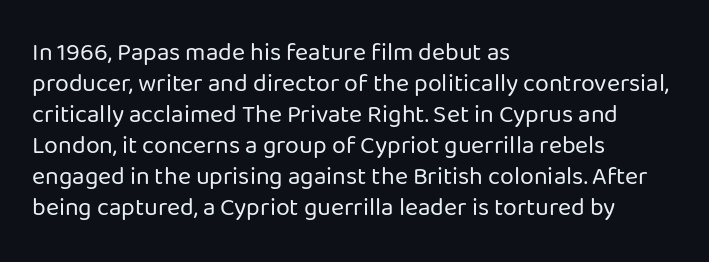
A light-to-regular cut is what we see here. Clear beneath every line of the passage. Vertical strokes here are truly vertical. The passage shown has conventional tracking throughout. Leftover space on each line is placed entirely after the last word.
